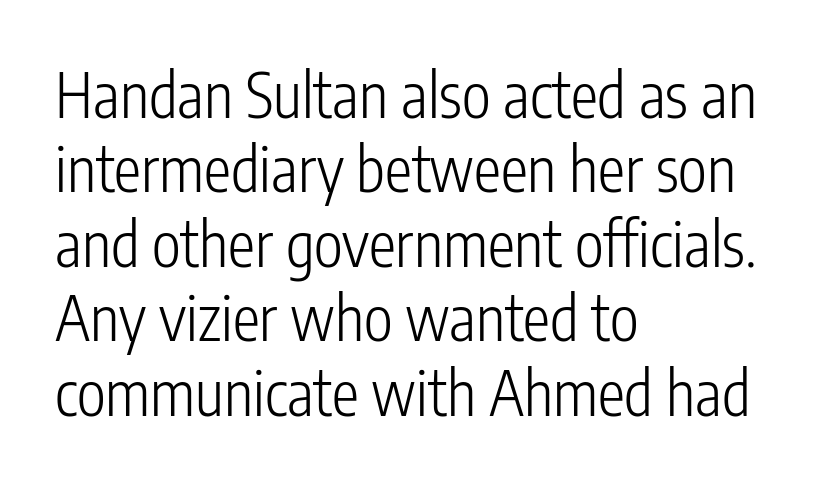
Teacher's note: observe the even left margin — that is flush-left alignment. Each letter's strokes conclude bluntly, with no projecting serifs. Between one letter and the next there's only the usual sliver of space. Do the characters align in a grid? No, the font is proportional. The typesetting does not lean heavy: it is not bold. Unmarked baselines from the first word to the last.
